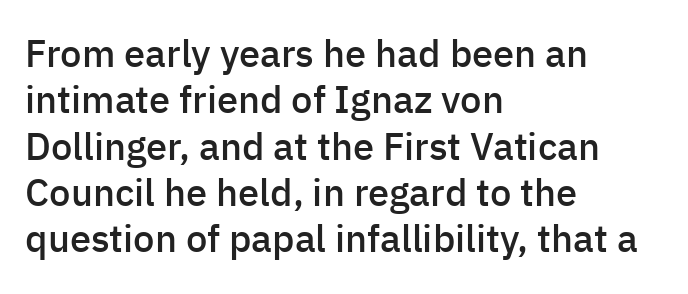
The type sits square on the baseline with zero lean. Font category for this specimen: sans-serif. Default kerning and tracking; the words read as compact shapes. Looks like regular typesetting: each glyph gets only the width it needs.
